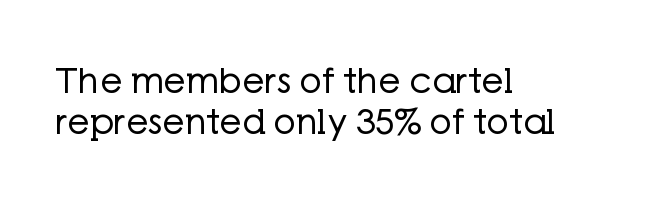
Q: Is the text bold? A: No.
Q: Is the text italic (slanted)? A: No, it is upright.
Q: Is the typeface a serif or a sans-serif typeface? A: Sans-serif.
Q: Is the text underlined? A: No.
Q: How is the paragraph aligned? A: Left-aligned.
Q: Is the spacing between letters normal or unusually wide? A: Normal.
Q: Width (condensed, normal, or wide)? A: Normal.
Q: Stroke contrast? A: Low.
Q: x-height? A: Medium.
Q: Monospaced? A: No.
